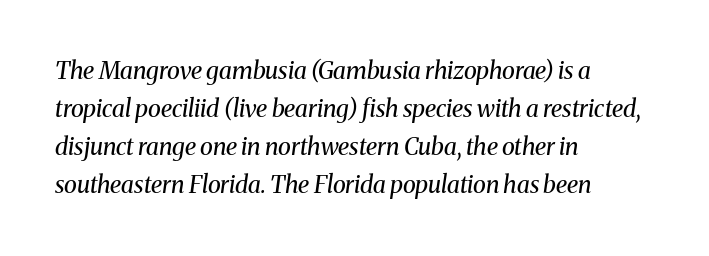
{"italic": "yes", "lean": "right", "slant_degrees": 8, "bold": "no", "underline": "no", "align": "left", "line_spacing": "normal", "line_spacing_ratio": 1.59, "letter_spacing": "normal", "letter_spacing_em": 0.0, "glyph_px": 24}
